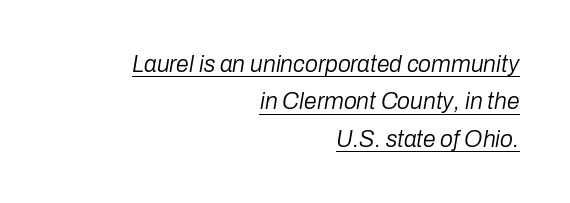
Is the type slanted? Yes — the strokes lean at a clear angle. Weight: not bold — regular or lighter. Does extra space separate the letters? No, they use regular spacing. The face used here appears with an underline applied. Whoever set this chose a conventional vertical rhythm.
